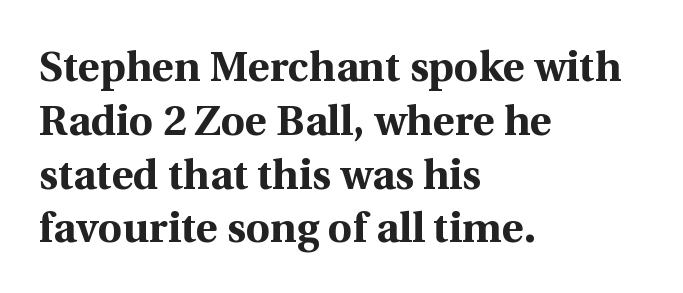
{"serif": "yes", "italic": "no", "bold": "yes", "weight": "bold", "width": "normal", "x_height": "medium", "monospaced": "no", "underline": "no", "align": "left", "line_spacing": "normal", "line_spacing_ratio": 1.28, "letter_spacing": "normal", "letter_spacing_em": 0.0, "glyph_px": 42}
